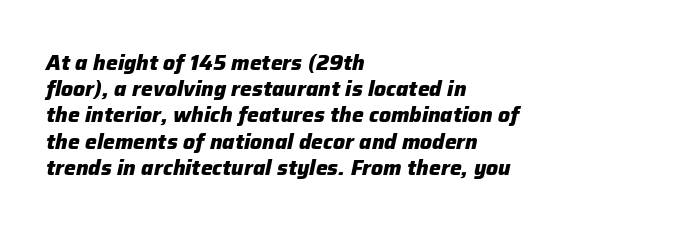
The image shows 21 px bold type, italic (leaning right); set left-aligned, normal line spacing (1.25x), normal letter spacing, not underlined.
